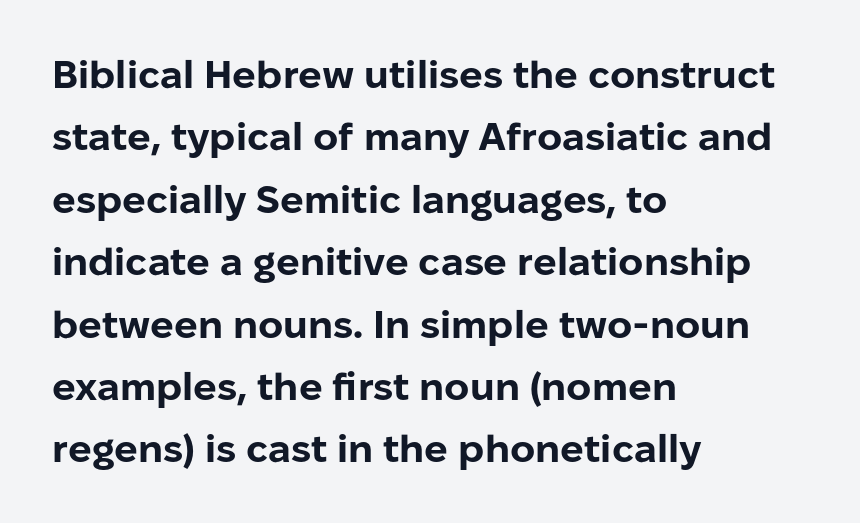
Q: Is the text bold? A: Yes.
Q: Is the text italic (slanted)? A: No, it is upright.
Q: Is the typeface a serif or a sans-serif typeface? A: Sans-serif.
Q: Is the text underlined? A: No.
Q: How is the paragraph aligned? A: Left-aligned.
Q: Is the spacing between letters normal or unusually wide? A: Normal.
Q: Is the spacing between lines tight, normal or loose? A: Normal.
Q: Width (condensed, normal, or wide)? A: Normal.
Q: Stroke contrast? A: Low.
Q: x-height? A: Medium.
Q: Monospaced? A: No.
